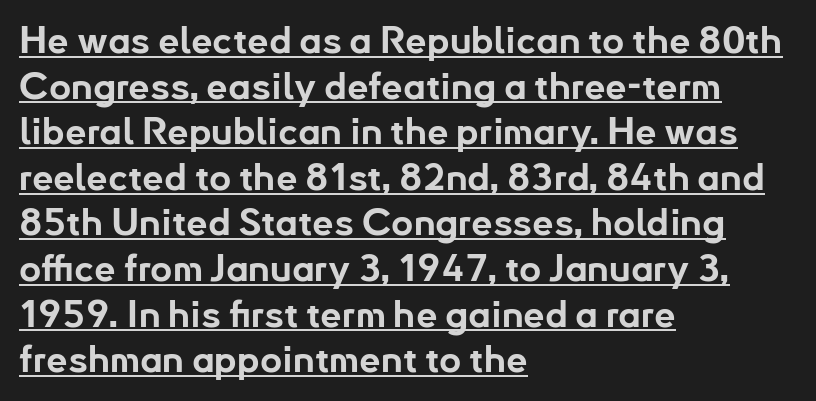
The image shows 38 px bold sans-serif type, upright; set left-aligned, line spacing 1.2x, normal letter spacing, underlined; low stroke contrast and a small x-height.
